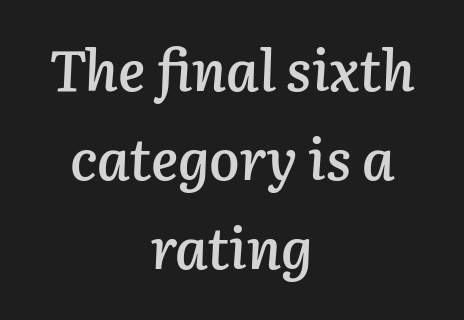
The image shows 57 px semibold type, italic (leaning right); set centered, normal line spacing (1.56x), normal letter spacing, not underlined; low stroke contrast and a medium x-height.
